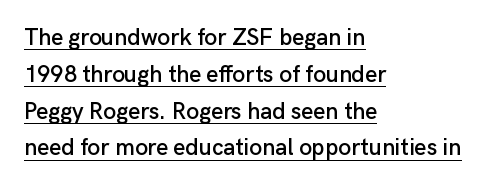
{"italic": "no", "underline": "yes", "align": "left", "line_spacing": "normal", "line_spacing_ratio": 1.6, "letter_spacing": "normal", "letter_spacing_em": 0.0, "glyph_px": 23}
